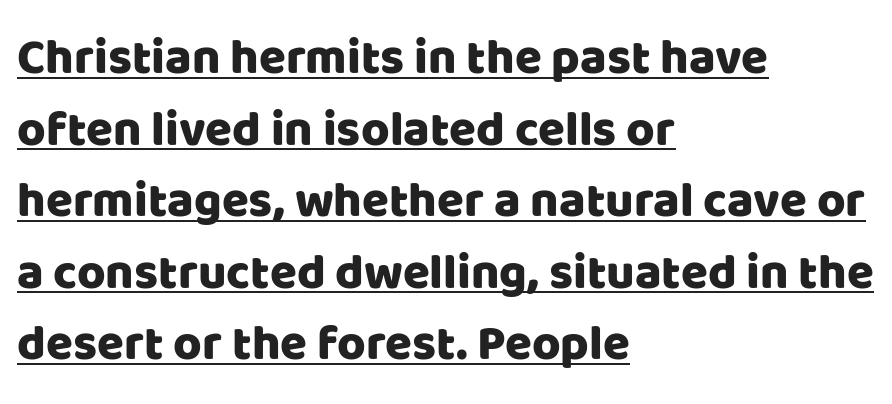
The image shows 49 px sans-serif type, upright; set left-aligned, normal line spacing (1.46x), normal letter spacing, underlined; low stroke contrast and a large x-height.
